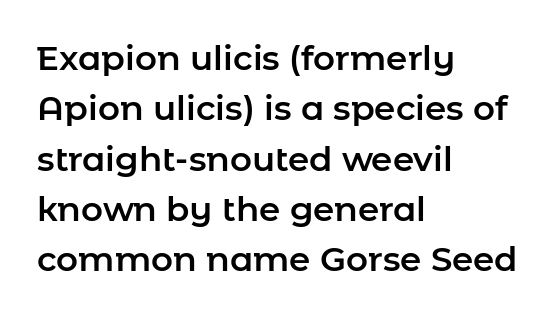
The glyphs in this specimen are sans serif. These lines stack with their left ends in a neat column. Clear beneath every line of the passage. This is roman type, the default non-slanted kind.
